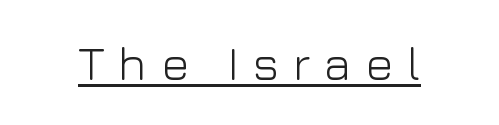
{"serif": "no", "italic": "no", "bold": "no", "weight": "light", "width": "normal", "stroke_contrast": "low", "x_height": "medium", "monospaced": "no", "underline": "yes", "letter_spacing": "wide", "letter_spacing_em": 0.29, "glyph_px": 47}
